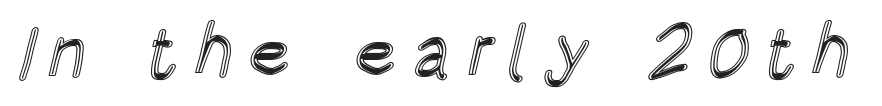
The image shows 73 px condensed type; set not underlined; a large x-height.
